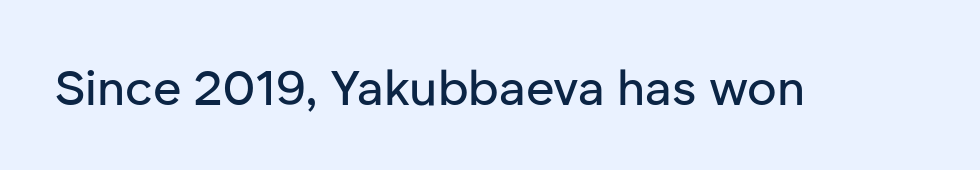
Q: Is the text italic (slanted)? A: No, it is upright.
Q: Is the typeface a serif or a sans-serif typeface? A: Sans-serif.
Q: Is the text underlined? A: No.
Q: Is the spacing between letters normal or unusually wide? A: Normal.
Q: Width (condensed, normal, or wide)? A: Normal.
Q: Stroke contrast? A: Low.
Q: x-height? A: Medium.
Q: Monospaced? A: No.
